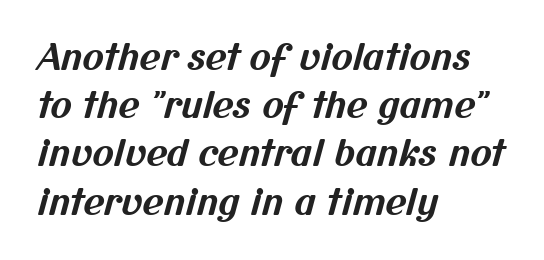
{"serif": "no", "bold": "yes", "weight": "bold", "width": "normal", "stroke_contrast": "medium", "x_height": "medium", "monospaced": "no", "underline": "no", "align": "left", "line_spacing": "normal", "line_spacing_ratio": 1.34, "letter_spacing": "normal", "letter_spacing_em": 0.0, "glyph_px": 36}
